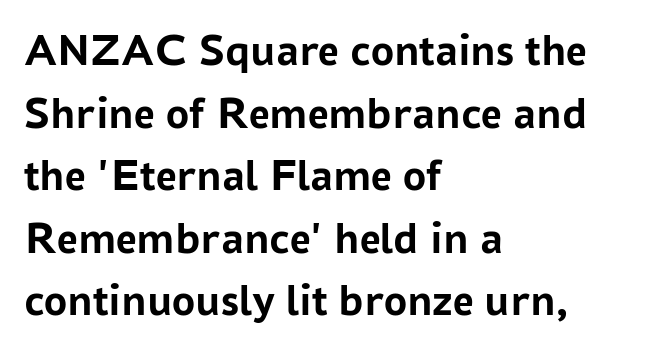
Honestly, the row spacing looks completely unremarkable. Do the letters lean? They stand straight. The glyphs have the mass of a bold cut. Type without underlining.
